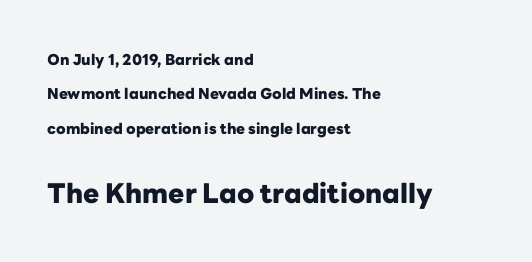
Q: Is the text bold? A: Yes.
Q: Is the text italic (slanted)? A: No, it is upright.
Q: Is the text underlined? A: No.
Q: How is the paragraph aligned? A: Left-aligned.
Q: Is the spacing between letters normal or unusually wide? A: Normal.
Q: Is the spacing between lines tight, normal or loose? A: Loose.
Q: Which block of text is set in a larger size, the first (top) or the second (bottom)? A: The second (bottom) one.
